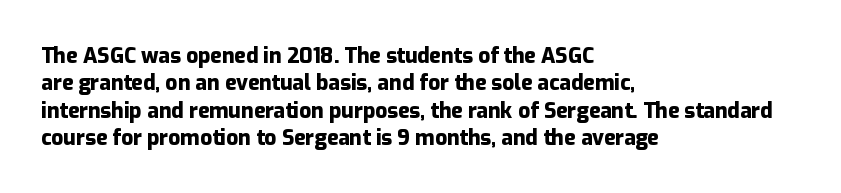
The image shows 21 px bold type, upright; set left-aligned, normal line spacing (1.3x), normal letter spacing, not underlined.
